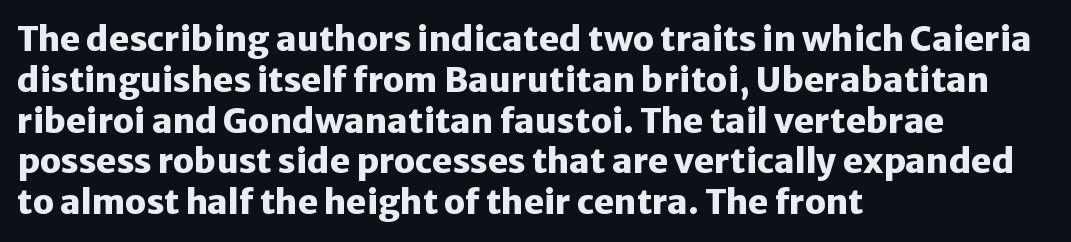
{"serif": "no", "italic": "no", "bold": "yes", "weight": "heavy", "width": "normal", "stroke_contrast": "low", "x_height": "medium", "monospaced": "no", "underline": "no", "align": "left", "line_spacing_ratio": 1.2, "letter_spacing": "normal", "letter_spacing_em": 0.0, "glyph_px": 34}
